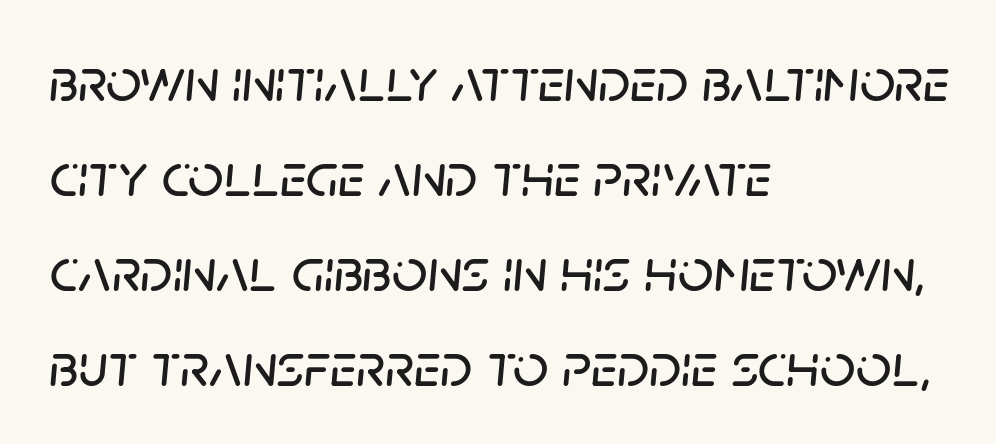
The rendering uses natural spacing where letterforms have individual widths. Notice how descenders clear the ascenders below comfortably — that's standard leading. These lines were composed using italics. The horizontal fit of the characters is conventional and even. Only glyphs here, with clear space below each row. A student would call this left alignment; a typographer would say flush left, rag right.
